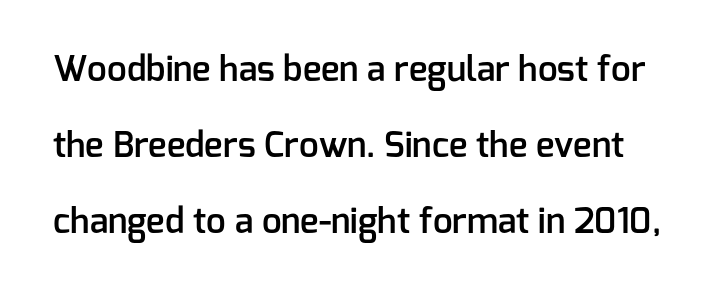
Q: Is the text bold? A: Semi-bold.
Q: Is the text italic (slanted)? A: No, it is upright.
Q: Is the typeface a serif or a sans-serif typeface? A: Sans-serif.
Q: Is the text underlined? A: No.
Q: Is the spacing between letters normal or unusually wide? A: Normal.
Q: Is the spacing between lines tight, normal or loose? A: Loose.
Q: Width (condensed, normal, or wide)? A: Normal.
Q: Stroke contrast? A: Low.
Q: x-height? A: Medium.
Q: Monospaced? A: No.
